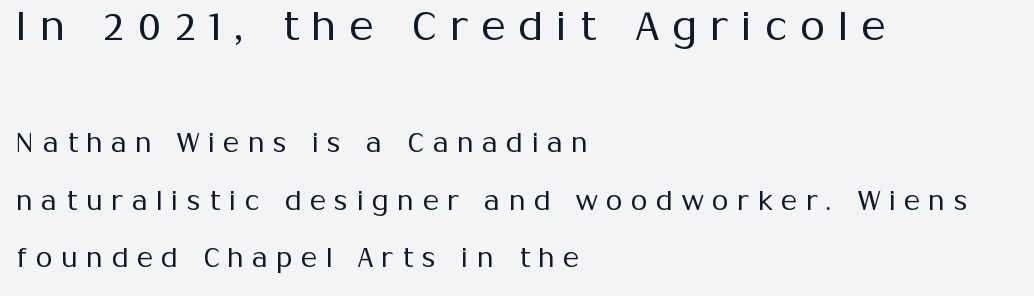
The image shows 41 px regular-weight sans-serif type, upright; set left-aligned, loose line spacing (2.13x), unusually wide letter spacing (+0.32 em), not underlined; the first (top) block is 1.52x larger; medium stroke contrast and a medium x-height.
